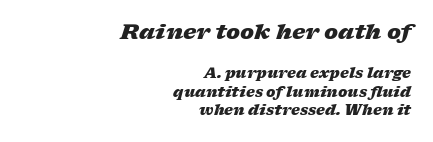
The block sitting higher on the canvas is the one with enlarged characters. How are the letters spaced? Ordinarily, with no added tracking. If you drew a line through each stem, it would be angled. One glance says typical: line gaps are just what's usual.
